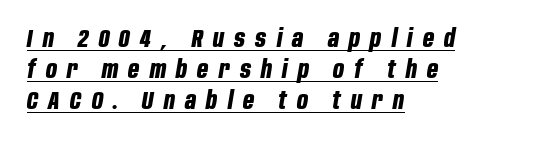
Chunky letters — that's bold for sure. These characters rest on top of a visible drawn line. When letters slant like this, we call the style italic. The compositor pushed each line to the left boundary. Between one letter and the next there's a generous, obvious gap.
